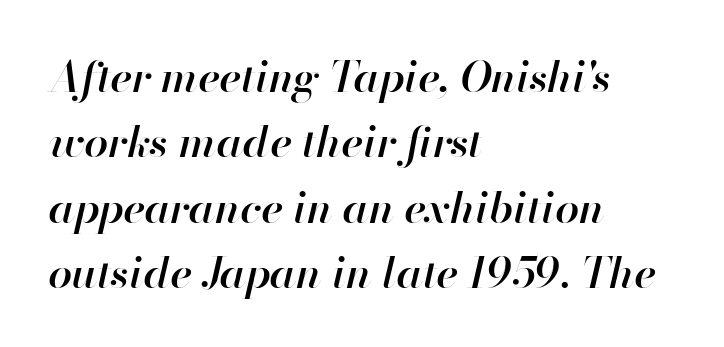
Visually the block forms a straight wall on the left and a jagged coastline on the right. In terms of weight, the rendering is demibold, just under bold. Style check: oblique. The tracking reads as untouched default to a designer's eye. Do the characters align in a grid? No, the font is proportional.
